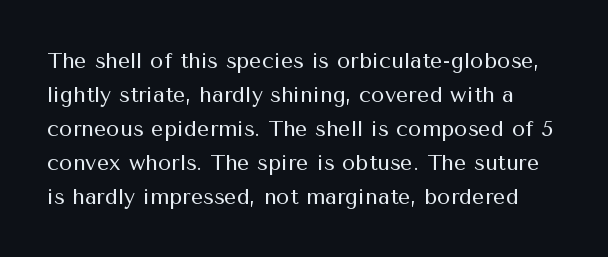
{"italic": "no", "bold": "no", "underline": "no", "line_spacing": "normal", "line_spacing_ratio": 1.54, "letter_spacing": "normal", "letter_spacing_em": 0.0, "glyph_px": 22}
